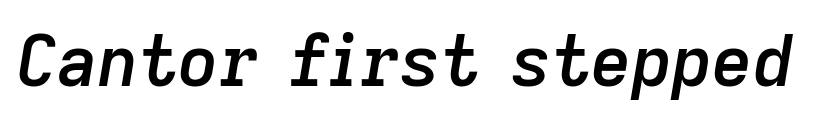
The image shows 70 px semibold type, italic (leaning right); set normal letter spacing, not underlined; low stroke contrast and a medium x-height.
